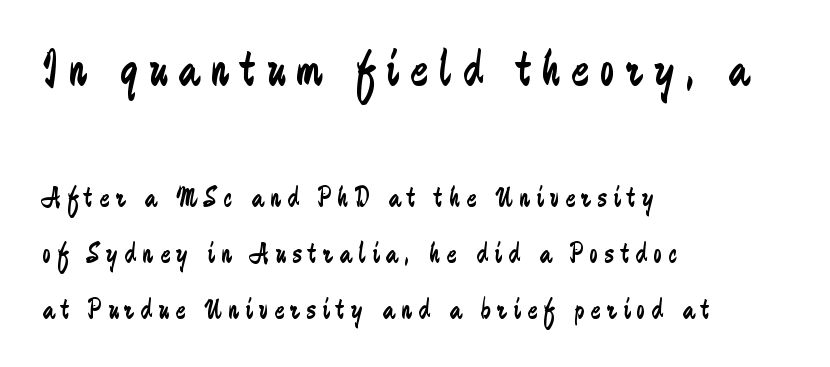
The image shows 52 px regular-weight, condensed sans-serif type; set left-aligned, line spacing 1.87x, unusually wide letter spacing (+0.22 em), not underlined; the first (top) block is 1.73x larger; low stroke contrast and a medium x-height.
